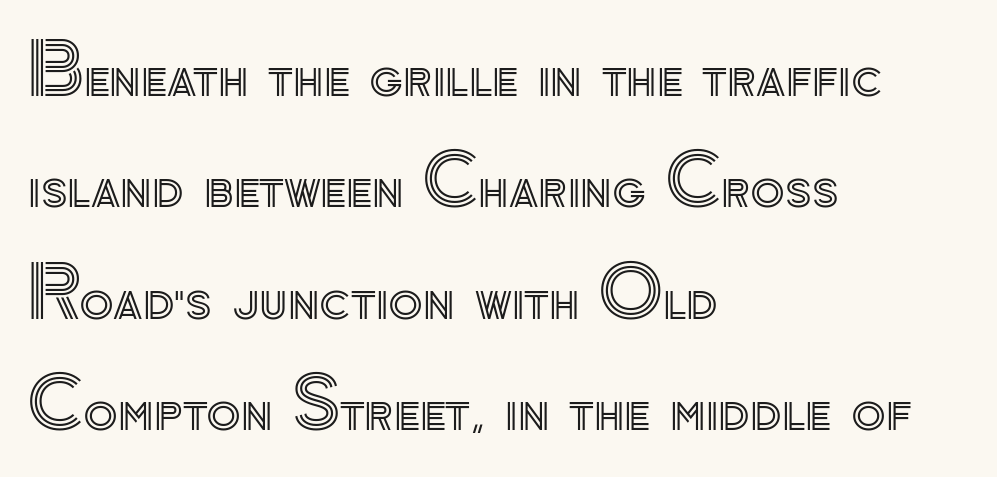
{"italic": "no", "width": "normal", "x_height": "small", "monospaced": "no", "underline": "no", "align": "left", "line_spacing": "normal", "line_spacing_ratio": 1.57, "letter_spacing": "normal", "letter_spacing_em": 0.0, "glyph_px": 71}
